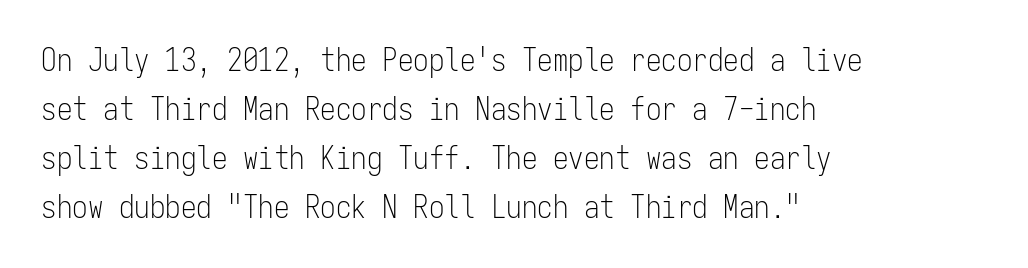
The glyphs are unaccompanied by any horizontal stroke below them. In terms of letterspacing, this is plain default setting. Horizontal alignment here is leftward, the default for most running prose. When letters stand straight like this, we call the style roman or upright. Whoever set this chose a conventional vertical rhythm.
